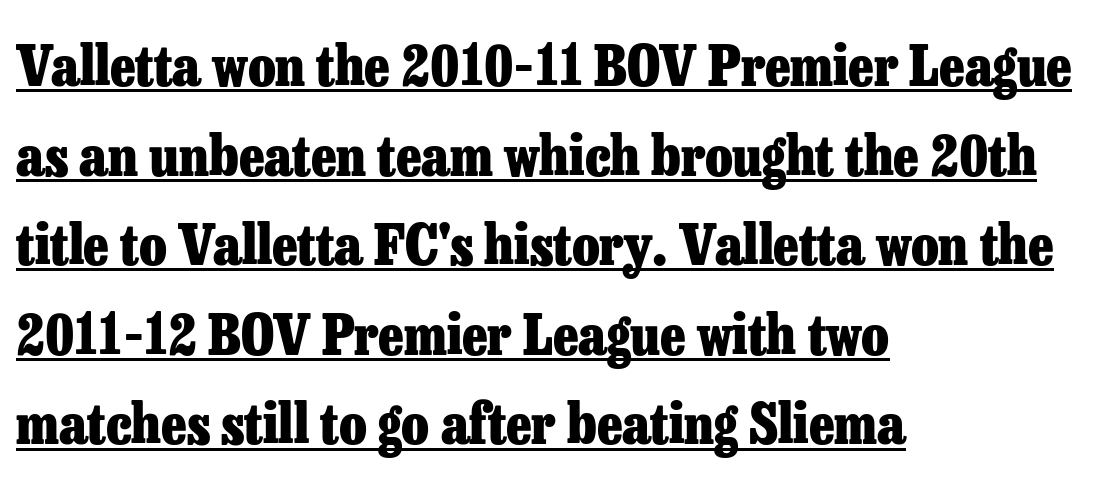
{"serif": "yes", "italic": "no", "bold": "yes", "weight": "heavy", "width": "normal", "stroke_contrast": "low", "x_height": "medium", "monospaced": "no", "underline": "yes", "align": "left", "line_spacing": "normal", "line_spacing_ratio": 1.6, "letter_spacing": "normal", "letter_spacing_em": 0.0, "glyph_px": 56}
